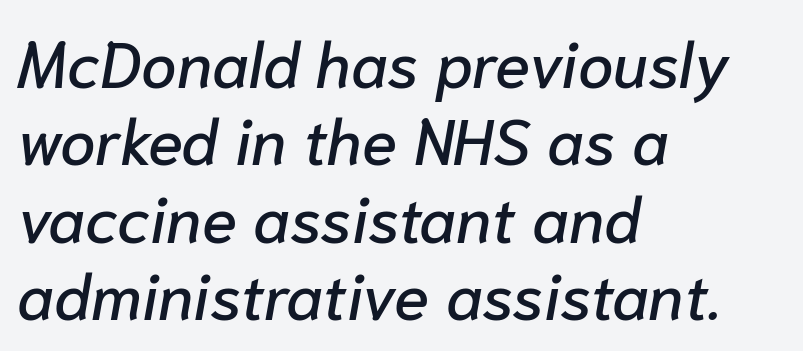
{"italic": "yes", "lean": "right", "slant_degrees": 10, "width": "normal", "stroke_contrast": "low", "x_height": "medium", "monospaced": "no", "underline": "no", "align": "left", "line_spacing_ratio": 1.21, "letter_spacing": "normal", "letter_spacing_em": 0.0, "glyph_px": 64}
